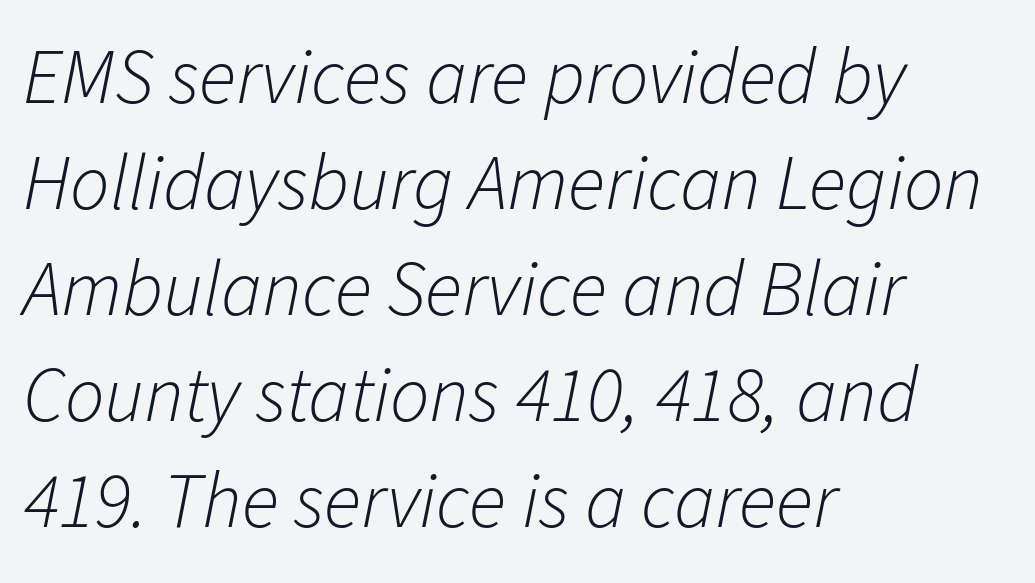
Character widths vary here, with narrow letters taking less room than wide ones. Characters are canted at an angle relative to the baseline's perpendicular. Look at the tracking — it's just the regular setting, nothing added. A light-to-regular cut is what we see here.
